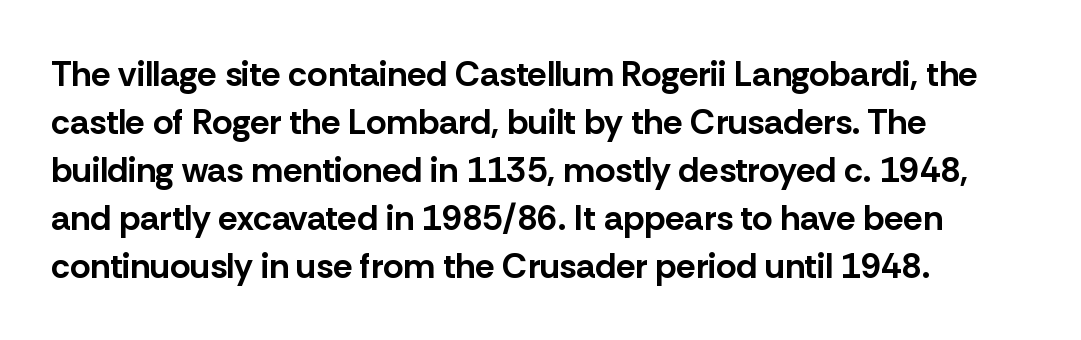
{"serif": "no", "italic": "no", "bold": "yes", "weight": "bold", "width": "normal", "stroke_contrast": "low", "x_height": "medium", "monospaced": "no", "underline": "no", "align": "left", "line_spacing": "normal", "line_spacing_ratio": 1.37, "letter_spacing": "normal", "letter_spacing_em": 0.0, "glyph_px": 35}
